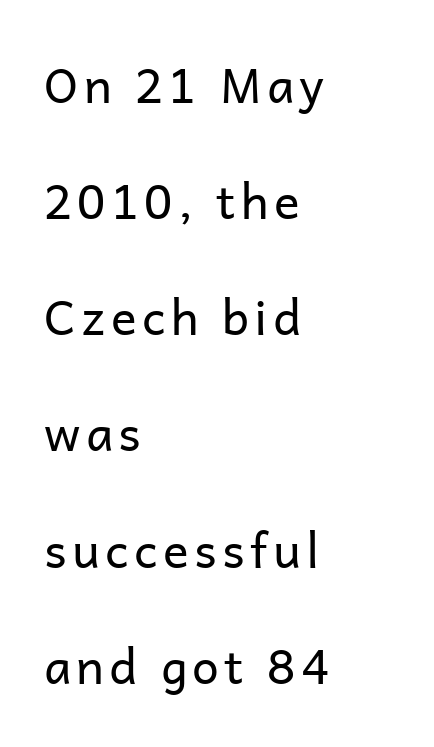
The image shows 48 px regular-weight sans-serif type, upright; set left-aligned, loose line spacing (2.42x), not underlined; low stroke contrast and a medium x-height.
